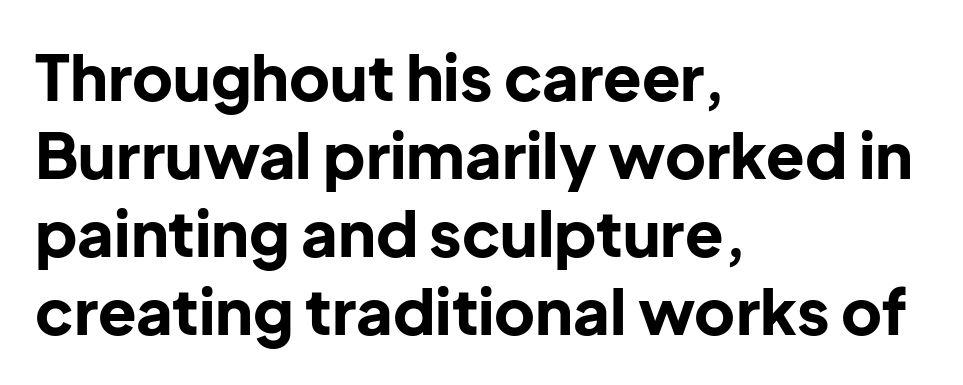
Q: Is the text bold? A: Yes.
Q: Is the text italic (slanted)? A: No, it is upright.
Q: Is the typeface a serif or a sans-serif typeface? A: Sans-serif.
Q: Is the text underlined? A: No.
Q: How is the paragraph aligned? A: Left-aligned.
Q: Is the spacing between letters normal or unusually wide? A: Normal.
Q: Width (condensed, normal, or wide)? A: Normal.
Q: Stroke contrast? A: Low.
Q: x-height? A: Medium.
Q: Monospaced? A: No.
